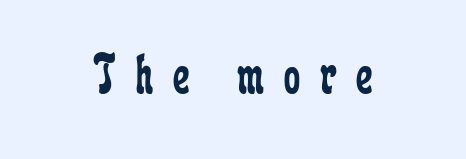
Note the varied advance widths — an 'i' is clearly narrower than an 'm'. This rendering widens character spacing well past its baseline value. A serif font was chosen for this passage. The cut favours lightness, reaching ordinary text weight at its darkest. Every character sits straight up, as roman type does.
